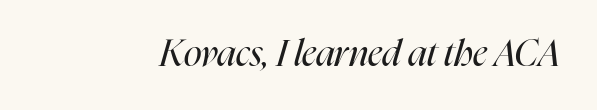
Summary of weight: not heavy and not bold. The font's italic variant was chosen for this text. A bare baseline throughout the passage. This sample has the flowing, uneven cadence of proportional lettering. No extra tracking has been applied to these lines.
